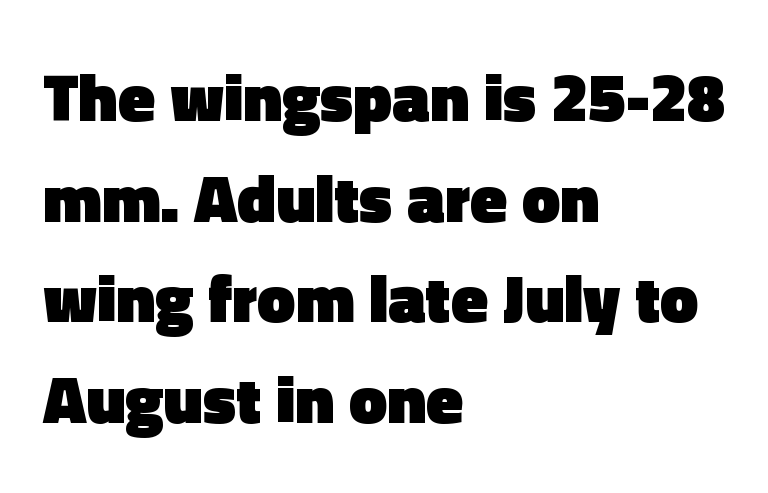
{"serif": "no", "italic": "no", "bold": "yes", "weight": "heavy", "width": "normal", "x_height": "medium", "monospaced": "no", "underline": "no", "align": "left", "line_spacing": "normal", "line_spacing_ratio": 1.48, "letter_spacing": "normal", "letter_spacing_em": 0.0, "glyph_px": 68}
